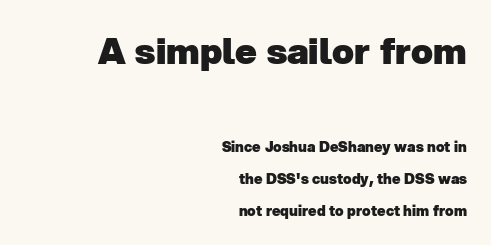
Caption: bold face, heavy strokes. The designer went with a sans here, leaving each stem footless. This sample trades compactness for vertical openness between lines. Visually, the top section dominates because its glyphs are scaled up. Reading down the block, your eye finds every line finishing at a fixed right position.
